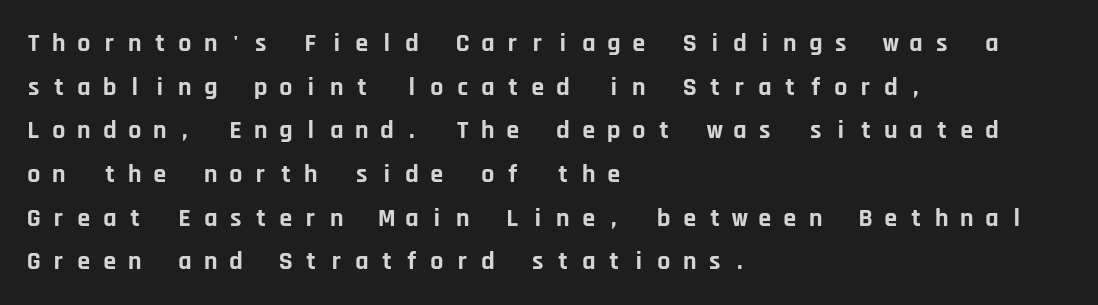
The image shows 26 px bold type, upright; set left-aligned, normal line spacing (1.68x), unusually wide letter spacing (+0.37 em), not underlined.
